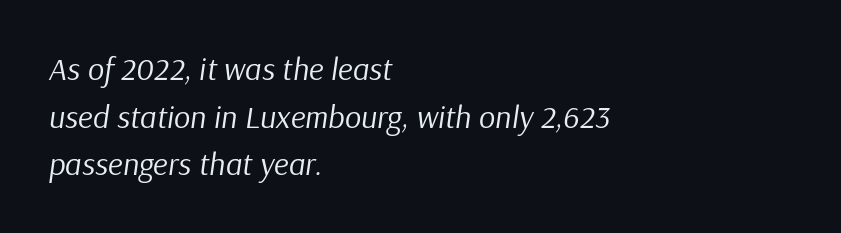
A typesetter would call this leading conventional body-copy spacing. The face used here is rendered with its standard letterfit. This sample uses an oblique cut, with every glyph tilted off the vertical. The specimen omits any rule beneath the text block's lines. The paragraph has a hard left edge and a soft right edge.
